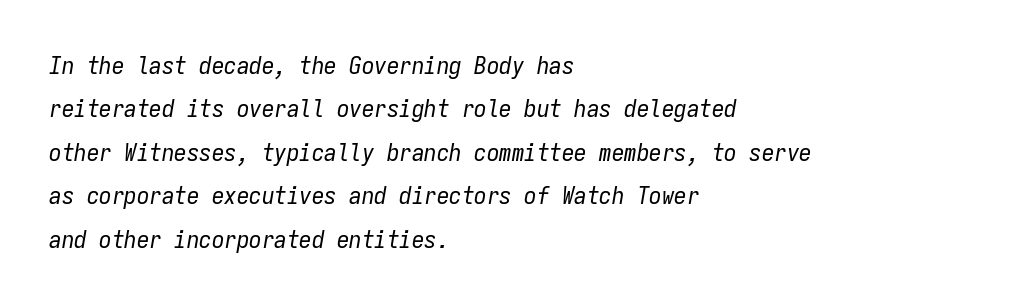
Q: Is the text bold? A: No.
Q: Is the text italic (slanted)? A: Yes, it leans right by about 9 degrees.
Q: Is the text underlined? A: No.
Q: How is the paragraph aligned? A: Left-aligned.
Q: Is the spacing between letters normal or unusually wide? A: Normal.
